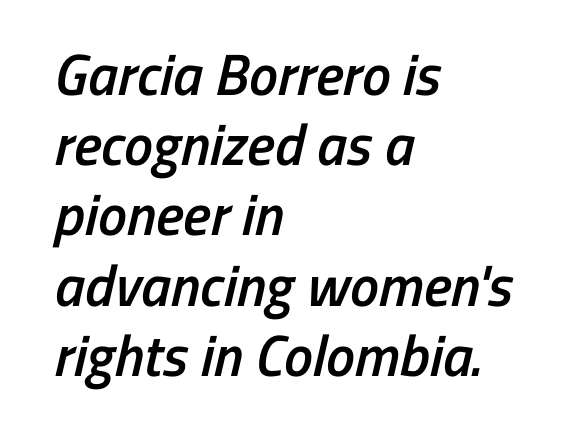
Q: Is the text bold? A: Semi-bold.
Q: Is the typeface a serif or a sans-serif typeface? A: Sans-serif.
Q: Is the text underlined? A: No.
Q: How is the paragraph aligned? A: Left-aligned.
Q: Is the spacing between letters normal or unusually wide? A: Normal.
Q: Width (condensed, normal, or wide)? A: Condensed.
Q: Stroke contrast? A: Low.
Q: x-height? A: Medium.
Q: Monospaced? A: No.
